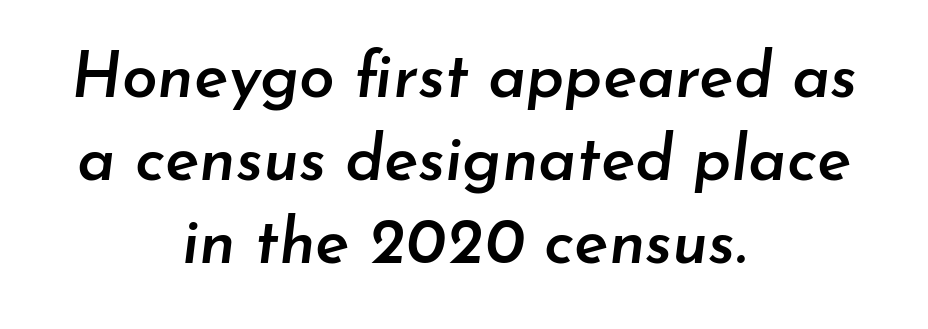
Q: Is the text bold? A: Semi-bold.
Q: Is the text italic (slanted)? A: Yes, it leans right by about 7 degrees.
Q: Is the text underlined? A: No.
Q: How is the paragraph aligned? A: Centered.
Q: Is the spacing between letters normal or unusually wide? A: Normal.
Q: Is the spacing between lines tight, normal or loose? A: Normal.
Q: Width (condensed, normal, or wide)? A: Normal.
Q: Stroke contrast? A: Low.
Q: x-height? A: Small.
Q: Monospaced? A: No.
